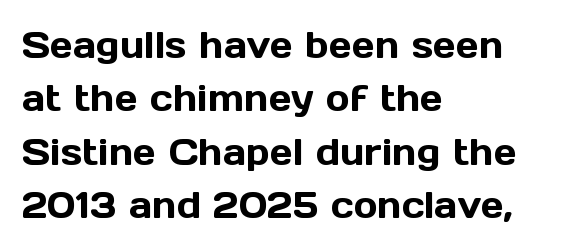
Looks like regular typesetting: each glyph gets only the width it needs. How are the letters spaced? Ordinarily, with no added tracking. Every character sits straight up, as roman type does. Rule under the text: the space is simply empty.
